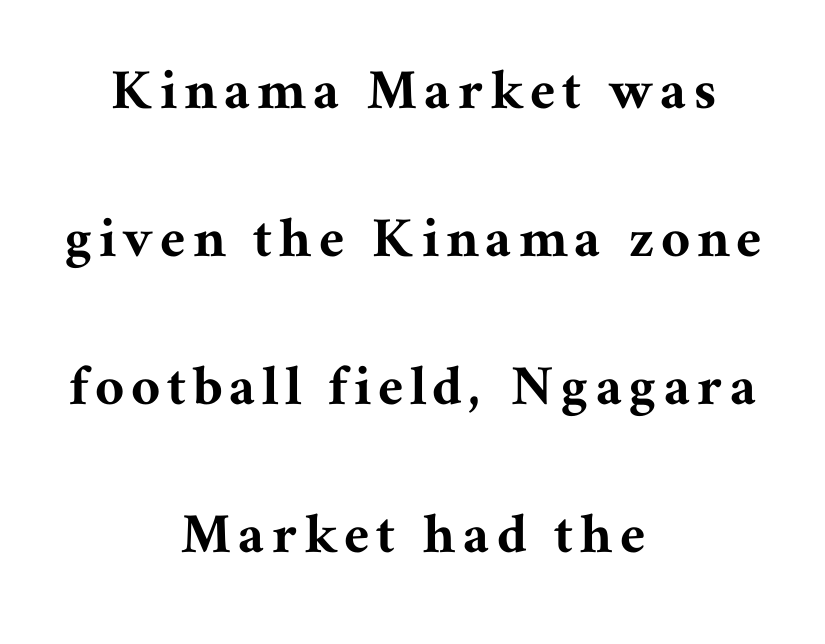
Q: Is the text italic (slanted)? A: No, it is upright.
Q: Is the typeface a serif or a sans-serif typeface? A: Serif.
Q: Is the text underlined? A: No.
Q: How is the paragraph aligned? A: Centered.
Q: Is the spacing between lines tight, normal or loose? A: Loose.
Q: Width (condensed, normal, or wide)? A: Normal.
Q: Stroke contrast? A: Medium.
Q: x-height? A: Medium.
Q: Monospaced? A: No.
